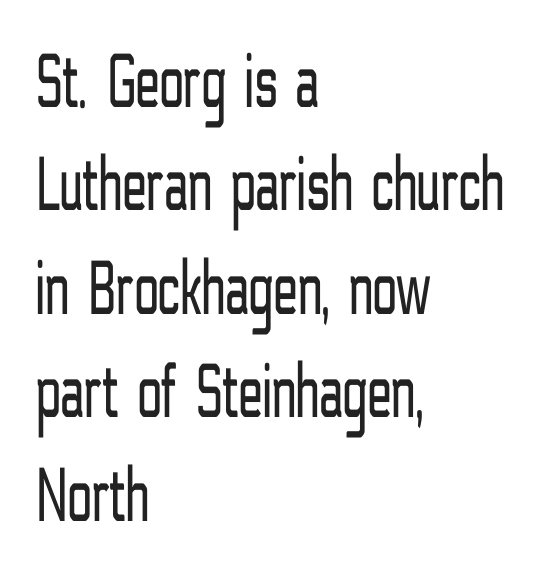
Q: Is the text bold? A: No.
Q: Is the text italic (slanted)? A: No, it is upright.
Q: Is the typeface a serif or a sans-serif typeface? A: Sans-serif.
Q: Is the text underlined? A: No.
Q: How is the paragraph aligned? A: Left-aligned.
Q: Is the spacing between letters normal or unusually wide? A: Normal.
Q: Is the spacing between lines tight, normal or loose? A: Normal.
Q: Width (condensed, normal, or wide)? A: Condensed.
Q: Stroke contrast? A: Low.
Q: x-height? A: Medium.
Q: Monospaced? A: No.
